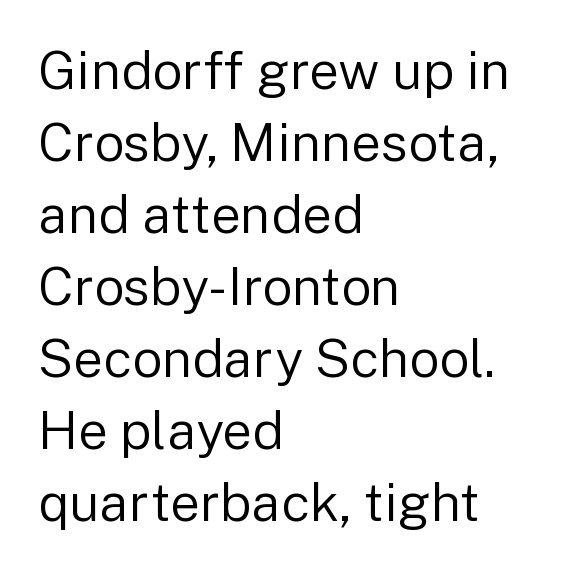
The image shows 53 px regular-weight sans-serif type, upright; set left-aligned, normal line spacing (1.36x), normal letter spacing, not underlined; low stroke contrast and a medium x-height.
